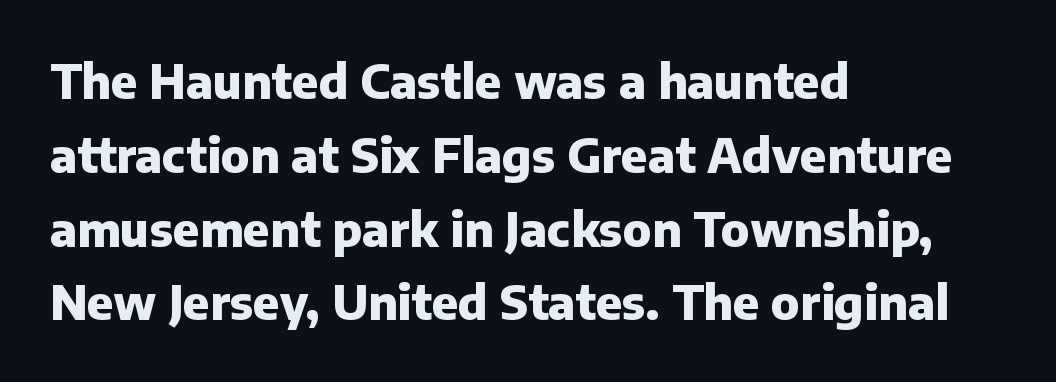
{"serif": "no", "italic": "no", "bold": "yes", "weight": "heavy", "width": "normal", "stroke_contrast": "low", "x_height": "medium", "monospaced": "no", "underline": "no", "align": "left", "line_spacing": "normal", "line_spacing_ratio": 1.57, "letter_spacing": "normal", "letter_spacing_em": 0.0, "glyph_px": 47}
